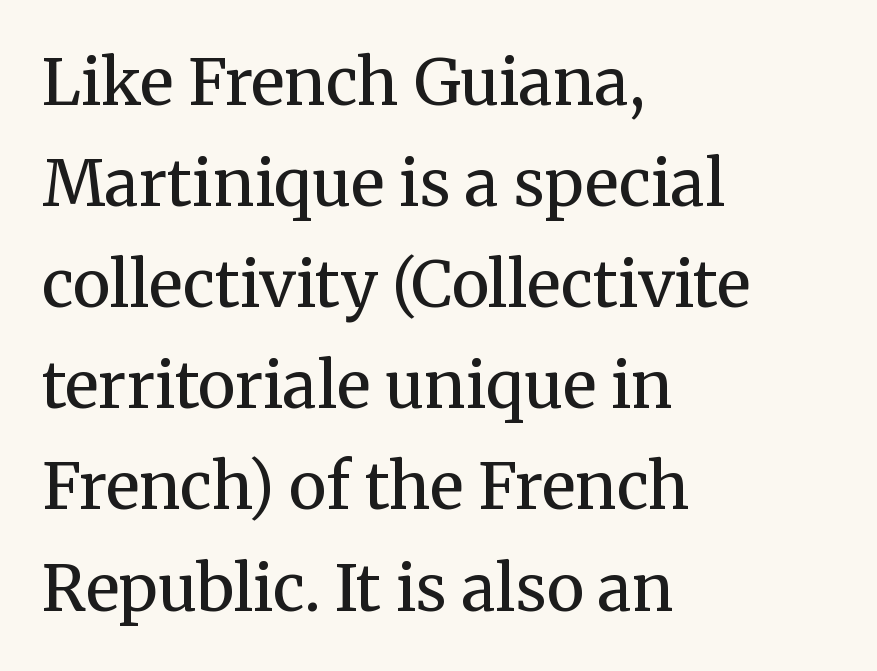
What stands out about the letter spacing? Nothing — it is the standard amount. No word sits above an underline. In terms of leading, this rendering sits right in the middle. It's the straight-up-and-down kind of type. Caption: face not bold, strokes unweighted. The face used here is proportionally spaced, like ordinary book or web type.
